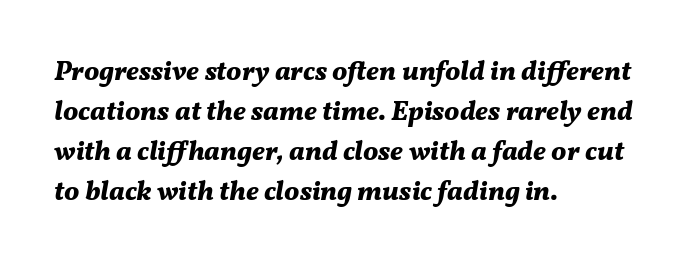
{"italic": "yes", "lean": "right", "slant_degrees": 11, "bold": "yes", "underline": "no", "align": "left", "line_spacing": "normal", "line_spacing_ratio": 1.48, "letter_spacing": "normal", "letter_spacing_em": 0.0, "glyph_px": 27}
